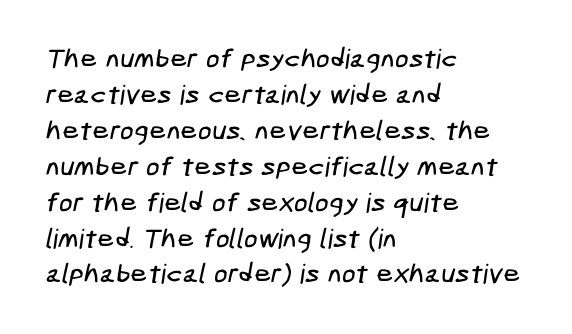
Nobody touched the tracking dial on this one. Which margin do the lines hug? The left one — the right edge is uneven. The passage shown is not underscored anywhere. Compared with typical paragraphs, the rows here are spaced about the same.
